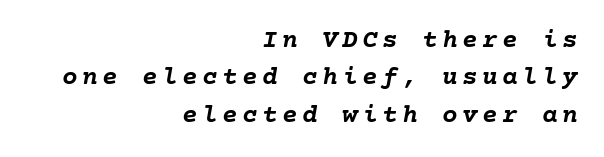
The lines in this sample share a right terminus and differ only in where they begin. Descenders hang freely into open space. Posture: slanted. Stroke thickness is high; the sample reads as a true bold. Evenly set lines give the paragraph a standard silhouette.
